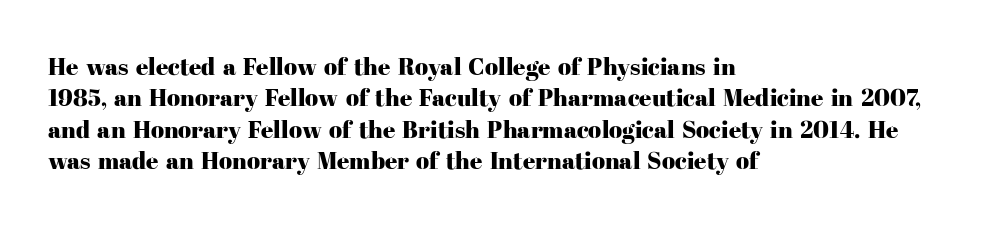
The image shows 24 px text type, upright; set left-aligned, normal line spacing (1.31x), normal letter spacing, not underlined.
